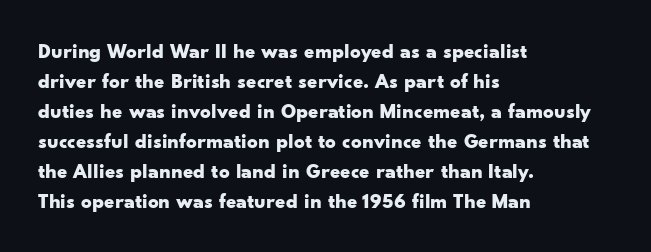
{"italic": "no", "bold": "yes", "underline": "no", "align": "left", "line_spacing": "normal", "line_spacing_ratio": 1.43, "letter_spacing": "normal", "letter_spacing_em": 0.0, "glyph_px": 21}
